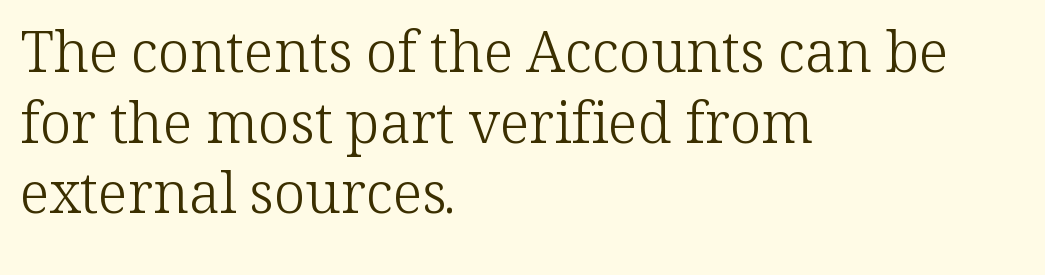
Q: Is the text bold? A: No.
Q: Is the text italic (slanted)? A: No, it is upright.
Q: Is the typeface a serif or a sans-serif typeface? A: Serif.
Q: Is the text underlined? A: No.
Q: How is the paragraph aligned? A: Left-aligned.
Q: Is the spacing between letters normal or unusually wide? A: Normal.
Q: Width (condensed, normal, or wide)? A: Normal.
Q: Stroke contrast? A: Low.
Q: x-height? A: Medium.
Q: Monospaced? A: No.
